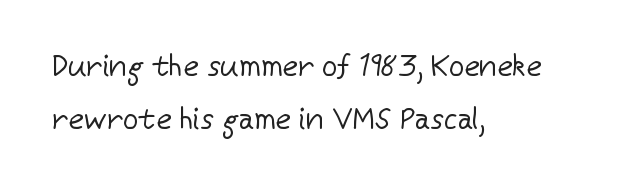
{"serif": "no", "italic": "no", "bold": "no", "weight": "regular", "width": "normal", "stroke_contrast": "low", "x_height": "medium", "monospaced": "no", "underline": "no", "align": "left", "line_spacing_ratio": 1.78, "letter_spacing": "normal", "letter_spacing_em": 0.0, "glyph_px": 30}
